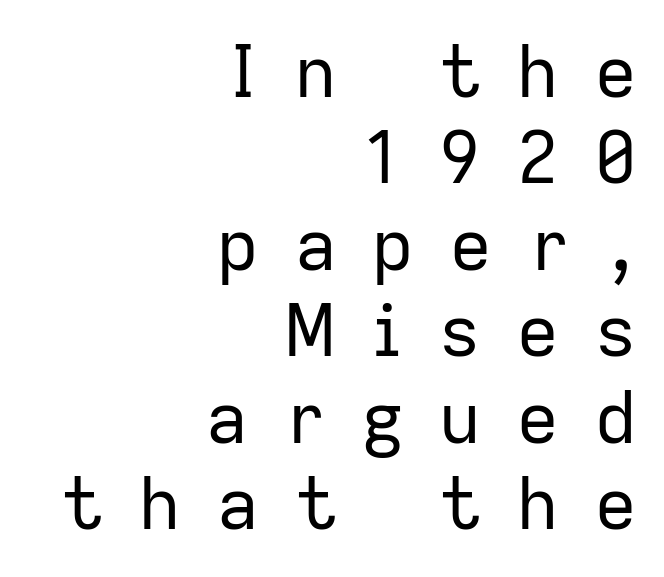
Q: Is the text bold? A: No.
Q: Is the text italic (slanted)? A: No, it is upright.
Q: Is the typeface a serif or a sans-serif typeface? A: Sans-serif.
Q: Is the text underlined? A: No.
Q: How is the paragraph aligned? A: Right-aligned.
Q: Is the spacing between letters normal or unusually wide? A: Unusually wide.
Q: Width (condensed, normal, or wide)? A: Normal.
Q: Stroke contrast? A: Low.
Q: x-height? A: Medium.
Q: Monospaced? A: No.
